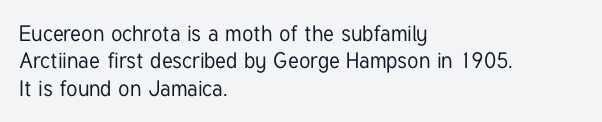
{"italic": "no", "underline": "no", "align": "left", "line_spacing_ratio": 1.24, "letter_spacing": "normal", "letter_spacing_em": 0.0, "glyph_px": 22}
